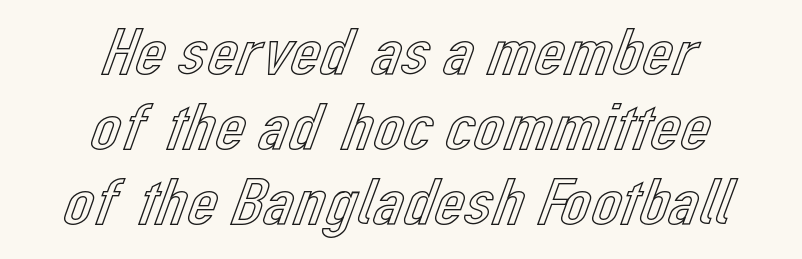
Varying glyph widths throughout — classic text-font behaviour. Compared with typical body copy, the letter spacing here is the same. The space beneath each line is pristine and unruled. Closely set lines give the paragraph a compact silhouette.
